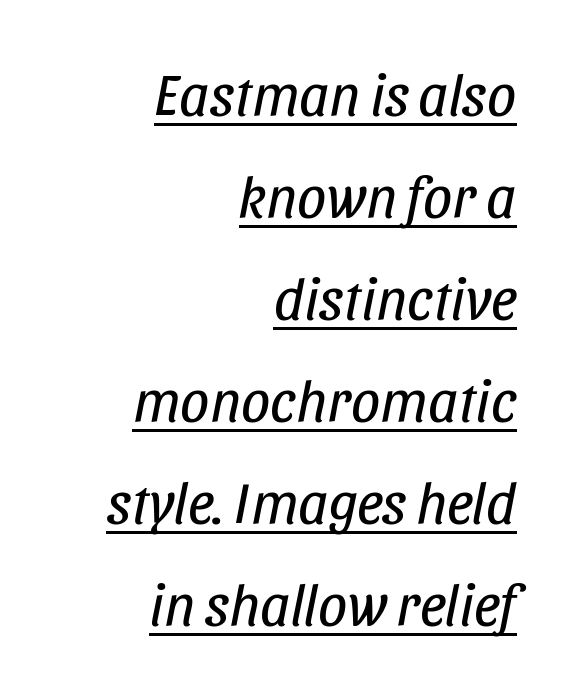
{"italic": "yes", "lean": "right", "slant_degrees": 11, "bold": "no", "weight": "regular", "width": "condensed", "stroke_contrast": "low", "x_height": "large", "monospaced": "no", "underline": "yes", "align": "right", "line_spacing_ratio": 1.76, "letter_spacing": "normal", "letter_spacing_em": 0.0, "glyph_px": 58}
